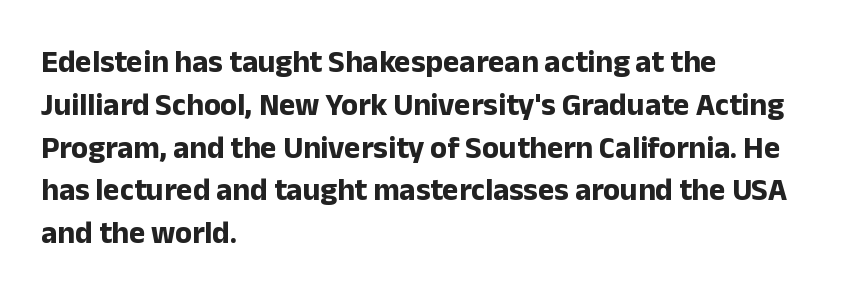
Here the designer chose a conventional face with non-uniform glyph widths. Normally led — the rows are evenly, conventionally spaced. These lines stack with their left ends in a neat column. The letters stand straight up with perfectly vertical stems. This sample uses plain, unmodified letter spacing. The glyphs are unaccompanied by any horizontal stroke below them.
